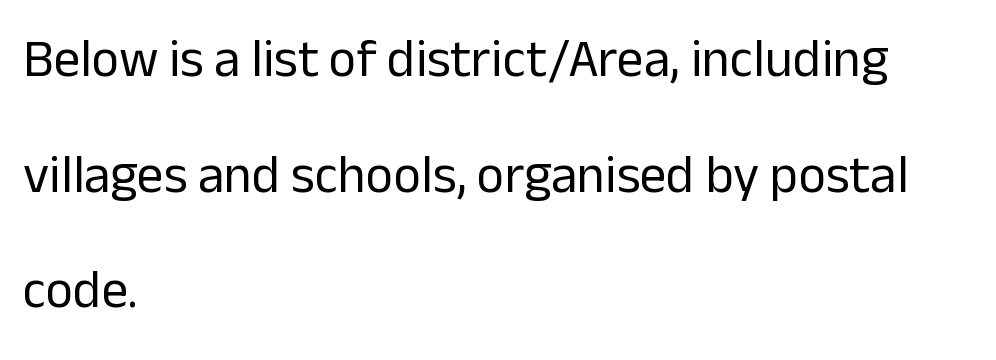
{"serif": "no", "italic": "no", "bold": "no", "weight": "regular", "width": "normal", "stroke_contrast": "low", "x_height": "medium", "monospaced": "no", "underline": "no", "align": "left", "line_spacing": "loose", "line_spacing_ratio": 2.18, "letter_spacing": "normal", "letter_spacing_em": 0.0, "glyph_px": 53}
